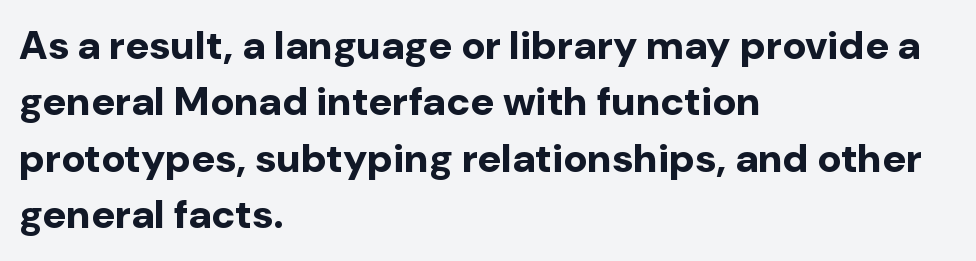
{"serif": "no", "italic": "no", "bold": "yes", "weight": "bold", "width": "normal", "stroke_contrast": "low", "x_height": "medium", "monospaced": "no", "underline": "no", "align": "left", "line_spacing": "normal", "line_spacing_ratio": 1.41, "letter_spacing": "normal", "letter_spacing_em": 0.0, "glyph_px": 40}
